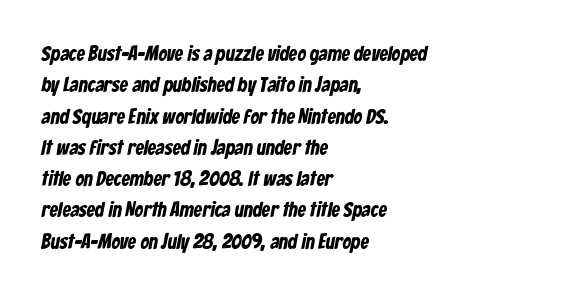
Letter spacing: default. The ragged edge is on the right, which tells us the setting is flush left. Pretty heavy lettering here — definitely bold. Successive baselines arrive at the customary interval. The baseline area is clear.
